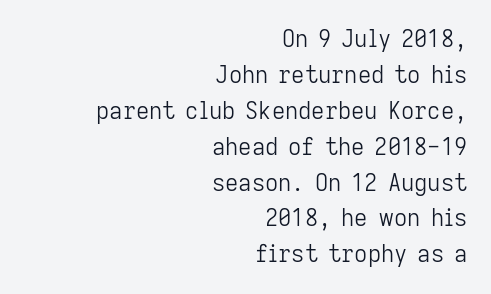
The image shows 23 px text type, upright; set right-aligned, normal line spacing (1.56x), normal letter spacing, not underlined.
